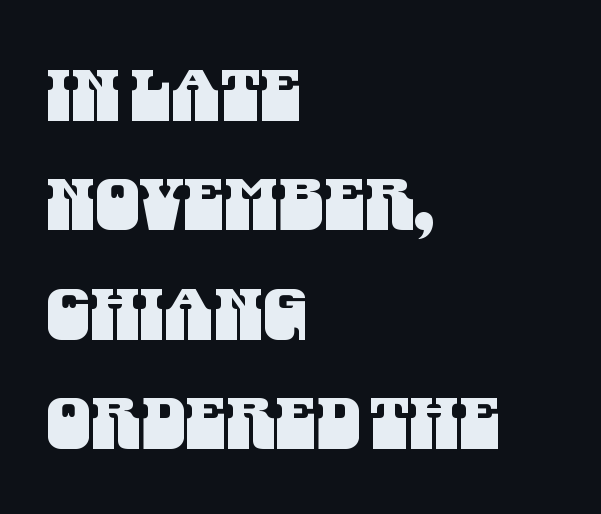
Vertically, the passage feels balanced, rows spaced as you'd expect. Beneath every word, the page is bare. The gaps between neighbouring characters are ordinary and unremarkable. No feet cap the strokes, marking this as sans-serif type.
